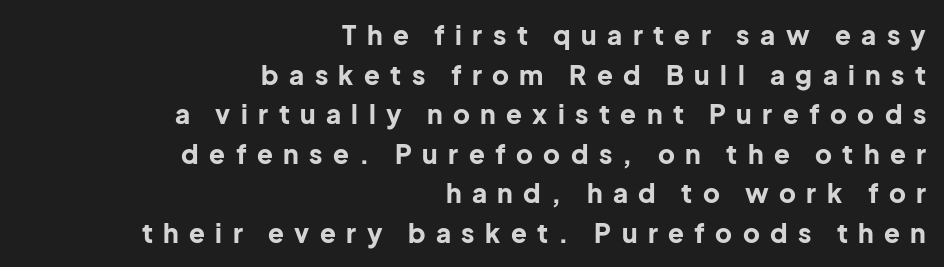
Notice how descenders clear the ascenders below comfortably — that's standard leading. How heavy is the stroke? Heavy — this is a bold. Substantial extra tracking has been applied to these lines. It's the straight-up-and-down kind of type.
